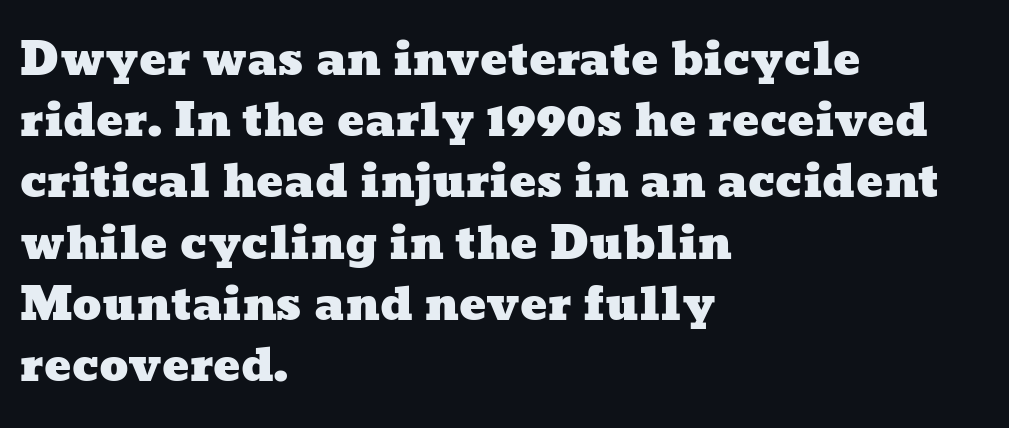
Q: Is the text underlined? A: No.
Q: How is the paragraph aligned? A: Left-aligned.
Q: Is the spacing between letters normal or unusually wide? A: Normal.
Q: Is the spacing between lines tight, normal or loose? A: Normal.
Q: Width (condensed, normal, or wide)? A: Wide.
Q: Stroke contrast? A: Low.
Q: x-height? A: Medium.
Q: Monospaced? A: No.
